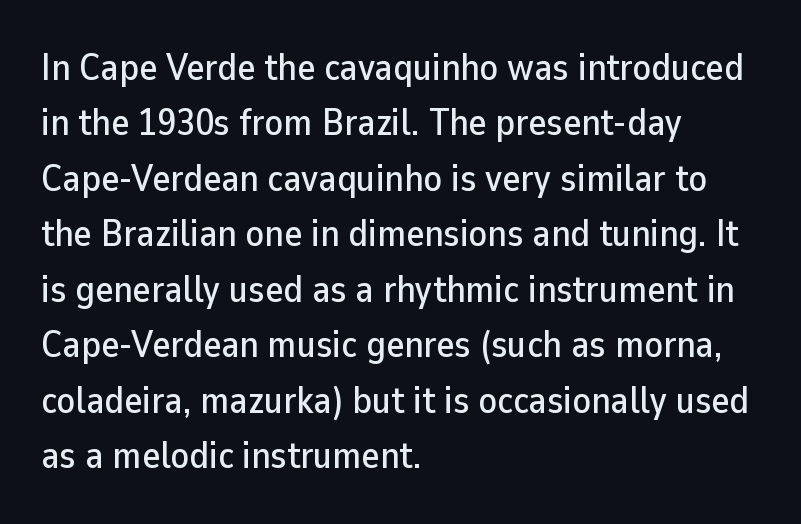
Q: Is the text italic (slanted)? A: No, it is upright.
Q: Is the typeface a serif or a sans-serif typeface? A: Sans-serif.
Q: Is the text underlined? A: No.
Q: How is the paragraph aligned? A: Left-aligned.
Q: Is the spacing between letters normal or unusually wide? A: Normal.
Q: Is the spacing between lines tight, normal or loose? A: Normal.
Q: Width (condensed, normal, or wide)? A: Normal.
Q: Stroke contrast? A: Low.
Q: x-height? A: Medium.
Q: Monospaced? A: No.
